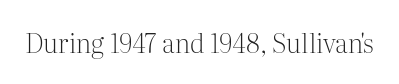
{"italic": "no", "bold": "no", "underline": "no", "letter_spacing": "normal", "letter_spacing_em": 0.0, "glyph_px": 26}
